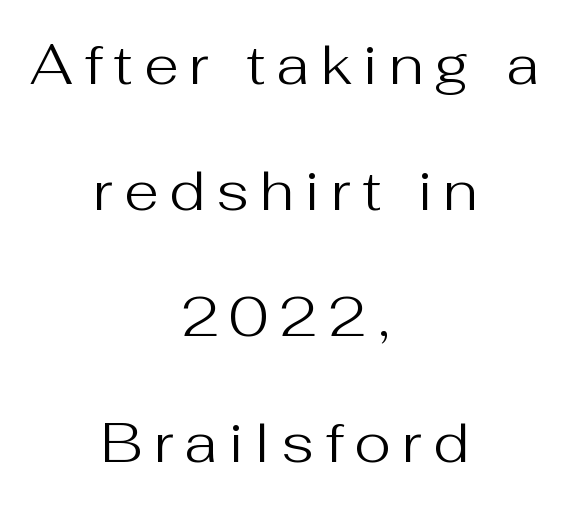
{"serif": "no", "italic": "no", "bold": "no", "weight": "regular", "width": "normal", "stroke_contrast": "medium", "x_height": "medium", "monospaced": "no", "underline": "no", "align": "center", "line_spacing": "loose", "line_spacing_ratio": 2.25, "letter_spacing": "wide", "letter_spacing_em": 0.2, "glyph_px": 56}
